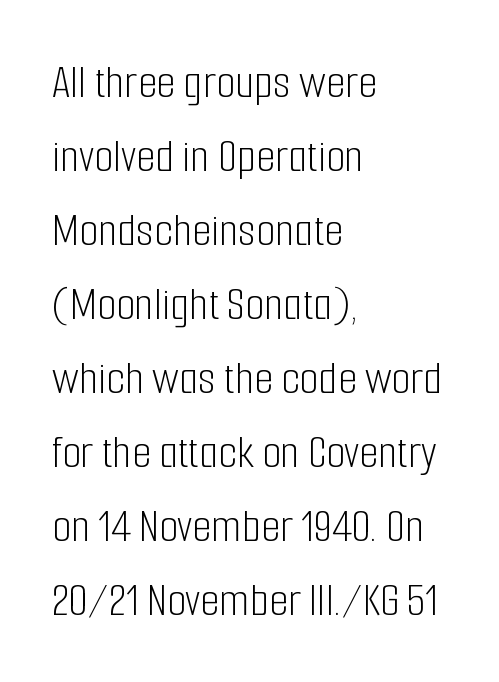
{"serif": "no", "italic": "no", "bold": "no", "weight": "light", "width": "condensed", "stroke_contrast": "low", "x_height": "medium", "monospaced": "no", "underline": "no", "align": "left", "line_spacing": "normal", "line_spacing_ratio": 1.51, "letter_spacing": "normal", "letter_spacing_em": 0.0, "glyph_px": 49}
